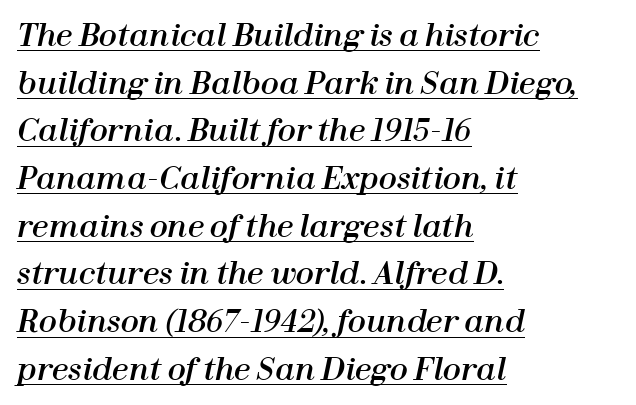
Spacing verdict: proportional, widths tailored to each character. Horizontally, the lines are justified to the leading edge only. The string is rendered with underlining switched on. Leading: standard. This sample uses plain, unmodified letter spacing.
